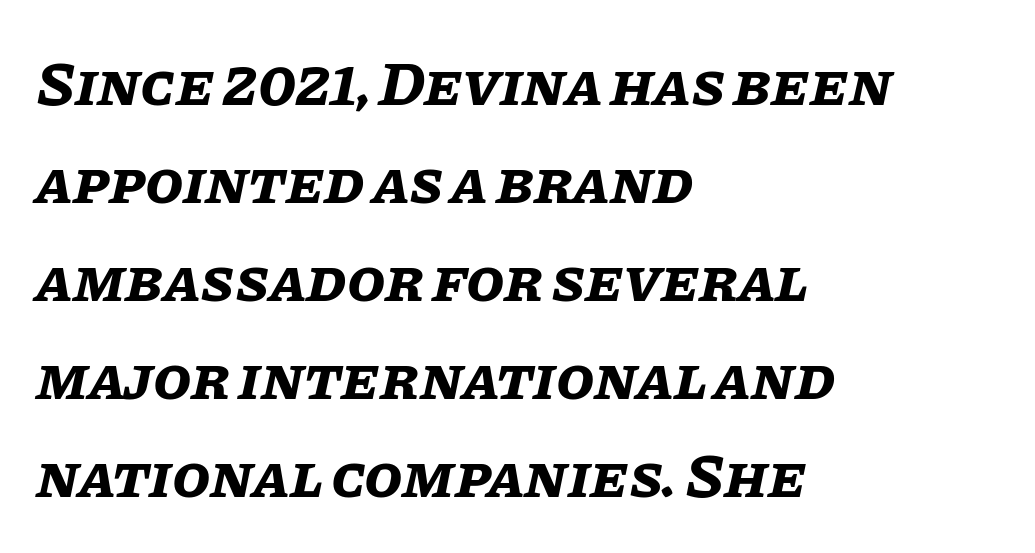
Q: Is the text bold? A: Yes.
Q: Is the text italic (slanted)? A: Yes, it leans right by about 11 degrees.
Q: Is the text underlined? A: No.
Q: How is the paragraph aligned? A: Left-aligned.
Q: Is the spacing between letters normal or unusually wide? A: Normal.
Q: Is the spacing between lines tight, normal or loose? A: Normal.
Q: Width (condensed, normal, or wide)? A: Normal.
Q: Stroke contrast? A: Low.
Q: x-height? A: Large.
Q: Monospaced? A: No.
